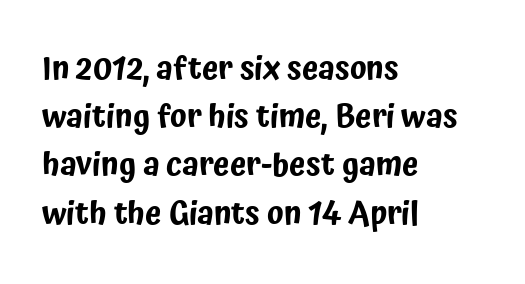
{"serif": "no", "italic": "no", "width": "condensed", "stroke_contrast": "low", "x_height": "medium", "monospaced": "no", "underline": "no", "align": "left", "line_spacing": "normal", "line_spacing_ratio": 1.46, "letter_spacing": "normal", "letter_spacing_em": 0.0, "glyph_px": 33}
